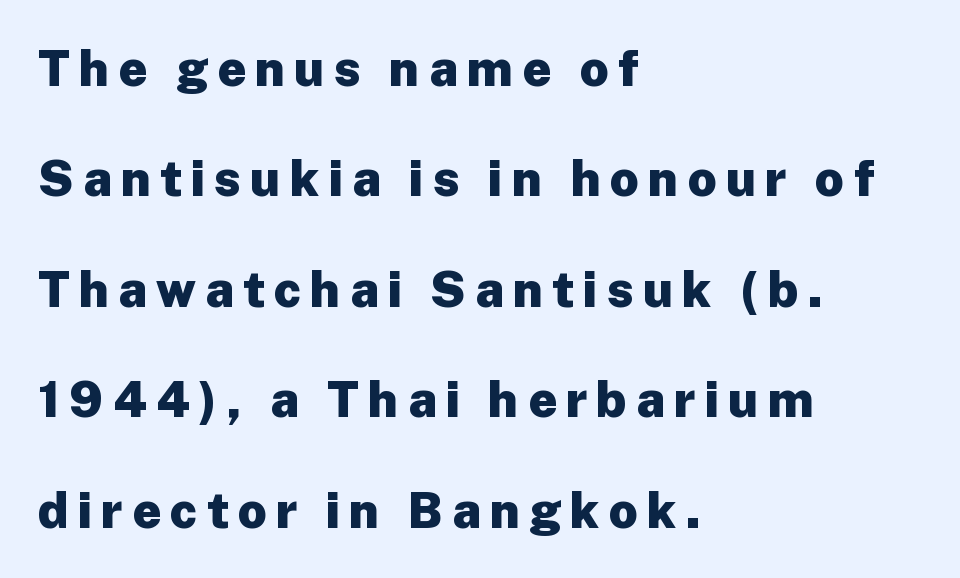
Weight check: bold — yes, fully. This sample uses a sans-serif face. Each new line begins a long way beneath the previous one. Quick note: underline off.
